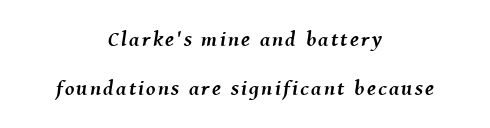
Widely set lines give the paragraph a tall, airy silhouette. The lines in this sample share a center point and differ in where they start and stop. Tall strokes in this sample are angled rather than plumb. This is heavy type, rendered in bold. The area under the type is left untouched.
